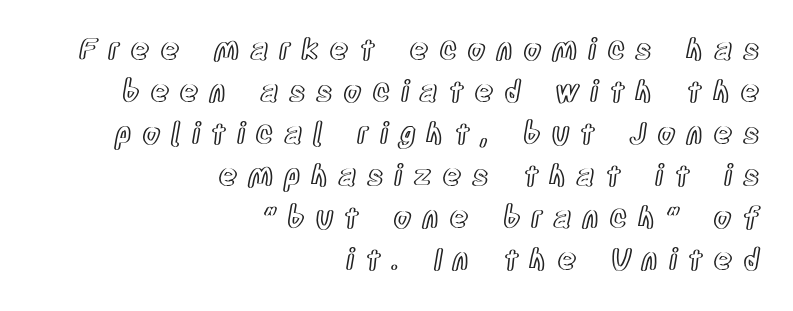
The image shows 29 px condensed type; set right-aligned, normal line spacing (1.45x), unusually wide letter spacing (+0.37 em), not underlined; a large x-height.
